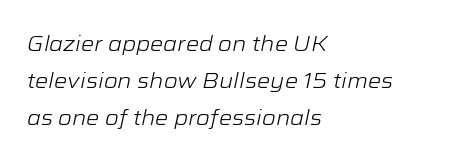
The image shows 21 px text type, italic (leaning right); set left-aligned, line spacing 1.76x, normal letter spacing, not underlined.
